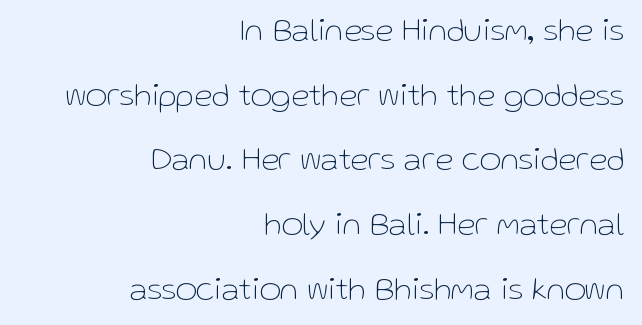
{"serif": "no", "italic": "no", "bold": "no", "weight": "thin", "width": "normal", "stroke_contrast": "low", "x_height": "medium", "monospaced": "no", "underline": "no", "align": "right", "line_spacing": "loose", "line_spacing_ratio": 1.96, "letter_spacing": "normal", "letter_spacing_em": 0.0, "glyph_px": 33}
